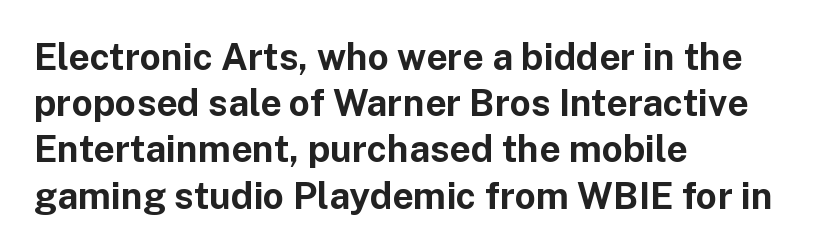
The image shows 37 px bold sans-serif type, upright; set left-aligned, normal line spacing (1.25x), normal letter spacing, not underlined; low stroke contrast and a medium x-height.
